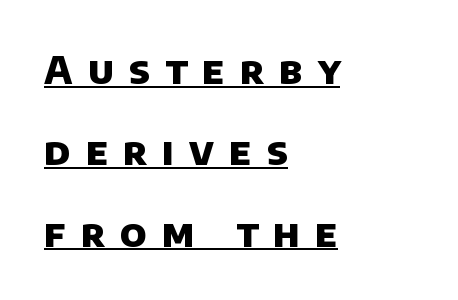
Tracking value appears strongly positive — letters spread wide. Interline gaps are noticeably wide in this sample. I'd describe the lettering as bold — thick and assertive. Does a line run under the words? Yes, clearly. Examine the stroke ends and you'll find no serifs. Casual observation: everything's shoved over to the left.
